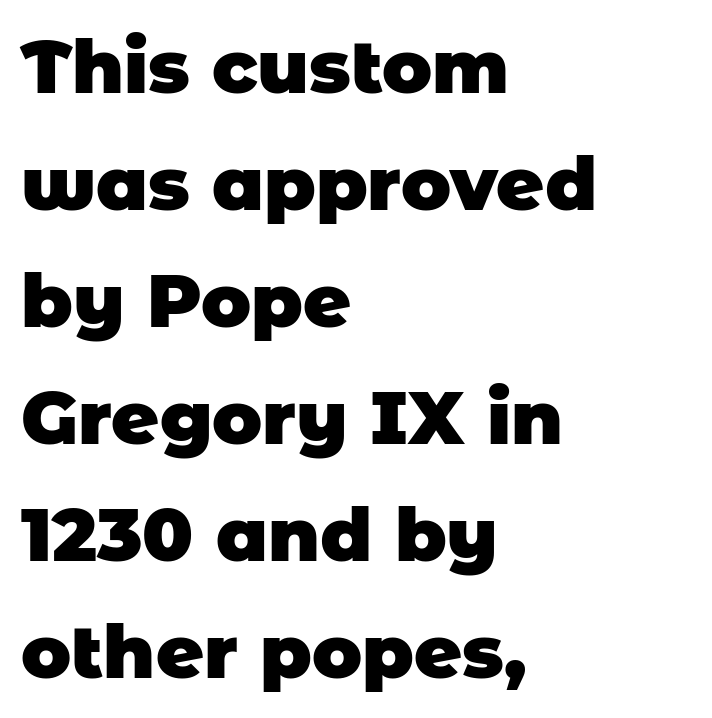
{"serif": "no", "bold": "yes", "weight": "heavy", "width": "normal", "stroke_contrast": "low", "x_height": "large", "monospaced": "no", "underline": "no", "align": "left", "line_spacing": "normal", "line_spacing_ratio": 1.58, "letter_spacing": "normal", "letter_spacing_em": 0.0, "glyph_px": 74}
